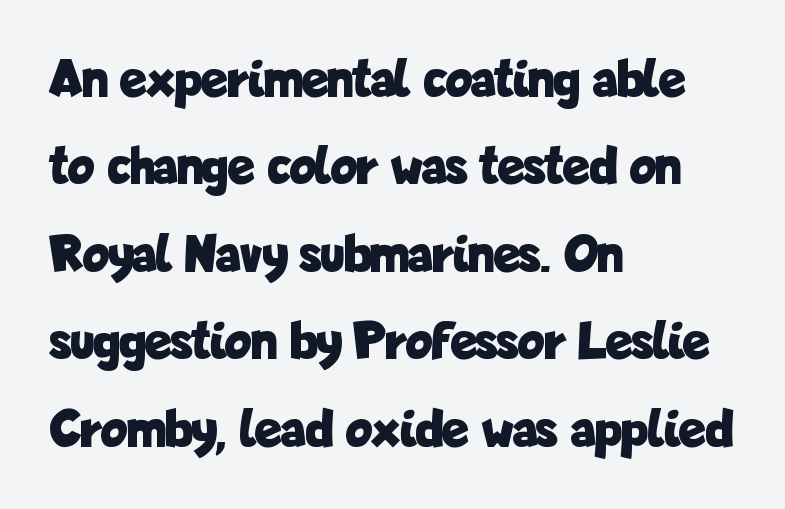
The image shows 55 px bold, condensed sans-serif type, upright; set left-aligned, normal line spacing (1.59x), normal letter spacing, not underlined; low stroke contrast and a medium x-height.
